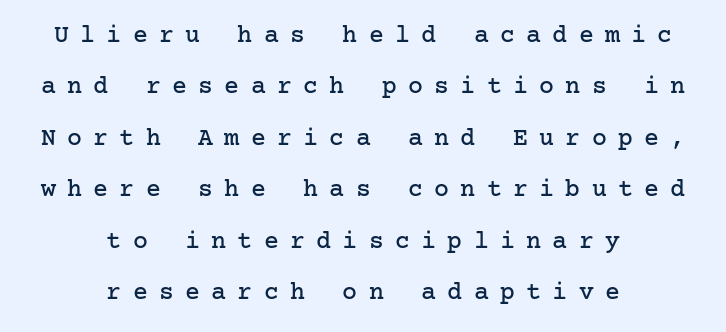
Casual observation: everything's sitting right in the middle. Compared with typical paragraphs, the rows here are farther apart. Vertical strokes here are truly vertical. The tracking reads as deliberately expanded to a designer's eye. The area under the type is left untouched.
